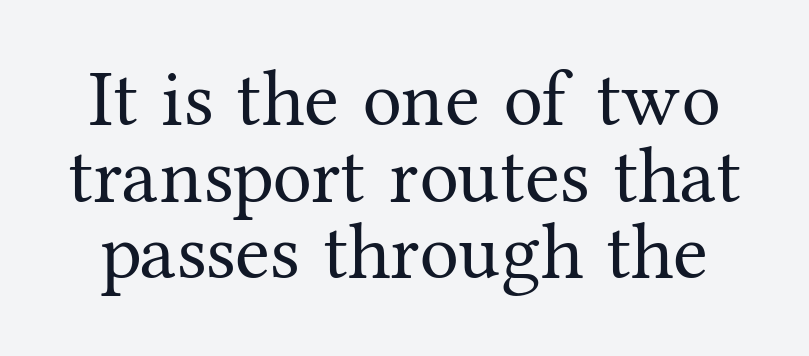
Varying glyph widths throughout — classic text-font behaviour. Posture: straight, roman, zero tilt. Heft: none added — not bold. The block of text is dense from top to bottom, with scant space between rows. The foot of each line stays bare and open. The letters carry serifs — small finishing strokes at the ends of their stems.
